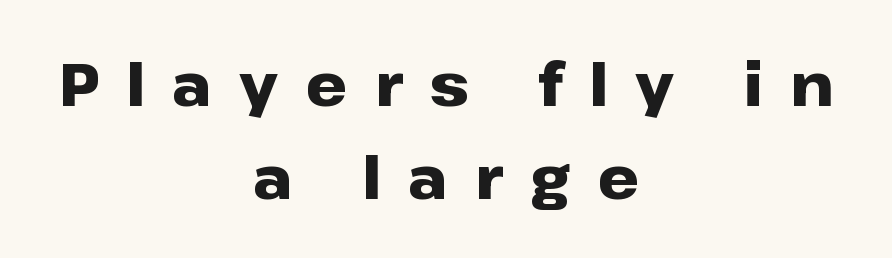
{"serif": "no", "italic": "no", "bold": "yes", "weight": "heavy", "width": "wide", "stroke_contrast": "low", "x_height": "medium", "monospaced": "no", "underline": "no", "align": "center", "line_spacing": "normal", "line_spacing_ratio": 1.57, "letter_spacing": "wide", "letter_spacing_em": 0.46, "glyph_px": 59}
